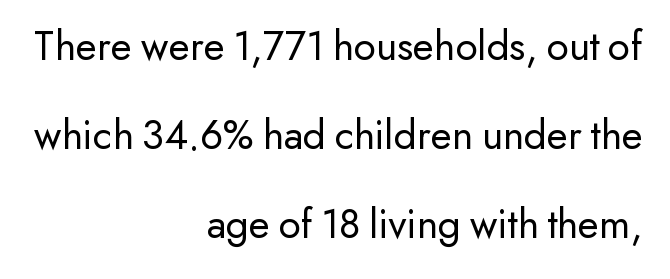
{"serif": "no", "italic": "no", "bold": "no", "weight": "regular", "width": "normal", "stroke_contrast": "low", "x_height": "small", "monospaced": "no", "underline": "no", "align": "right", "line_spacing": "loose", "line_spacing_ratio": 2.07, "letter_spacing": "normal", "letter_spacing_em": 0.0, "glyph_px": 43}
